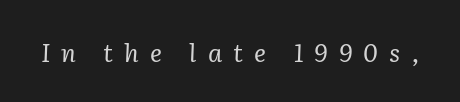
{"italic": "yes", "lean": "right", "slant_degrees": 2, "bold": "no", "underline": "no", "letter_spacing": "wide", "letter_spacing_em": 0.45, "glyph_px": 25}
